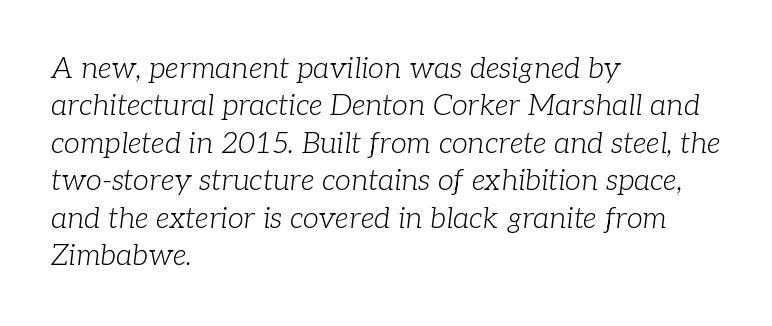
{"serif": "yes", "italic": "yes", "lean": "right", "slant_degrees": 7, "bold": "no", "weight": "light", "width": "normal", "stroke_contrast": "low", "x_height": "medium", "monospaced": "no", "underline": "no", "align": "left", "line_spacing": "normal", "line_spacing_ratio": 1.29, "letter_spacing": "normal", "letter_spacing_em": 0.0, "glyph_px": 29}
